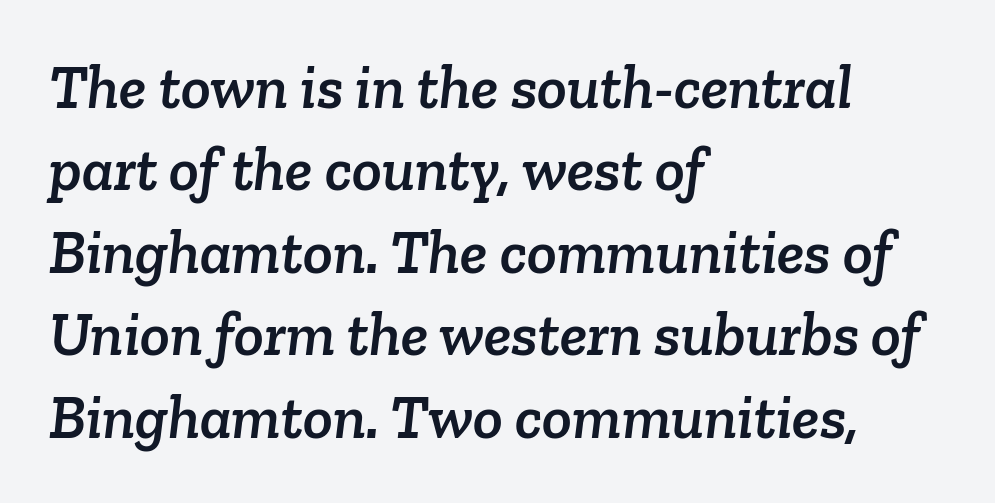
The image shows 62 px serif type; set left-aligned, normal line spacing (1.33x), normal letter spacing, not underlined; low stroke contrast and a medium x-height.
